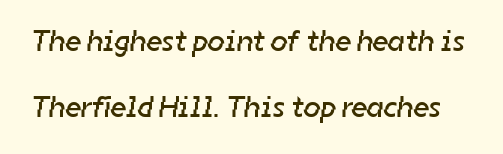
Q: Is the text bold? A: No.
Q: Is the typeface a serif or a sans-serif typeface? A: Sans-serif.
Q: Is the text underlined? A: No.
Q: Is the spacing between letters normal or unusually wide? A: Normal.
Q: Is the spacing between lines tight, normal or loose? A: Loose.
Q: Width (condensed, normal, or wide)? A: Normal.
Q: Stroke contrast? A: Low.
Q: x-height? A: Medium.
Q: Monospaced? A: No.
